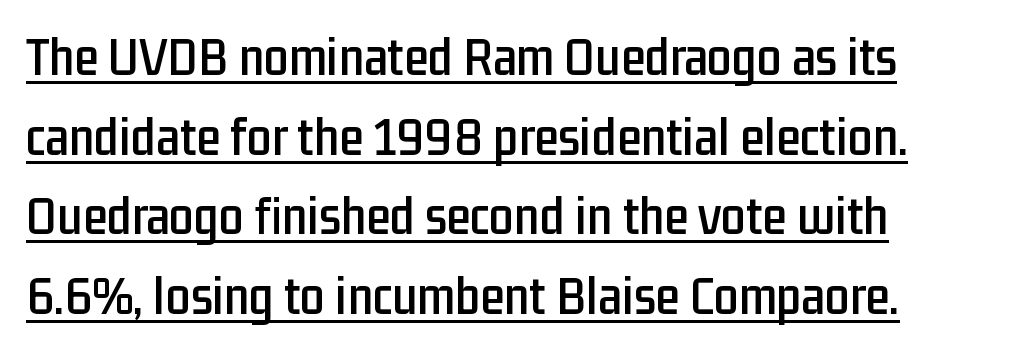
Q: Is the text italic (slanted)? A: No, it is upright.
Q: Is the typeface a serif or a sans-serif typeface? A: Sans-serif.
Q: Is the text underlined? A: Yes.
Q: How is the paragraph aligned? A: Left-aligned.
Q: Is the spacing between letters normal or unusually wide? A: Normal.
Q: Is the spacing between lines tight, normal or loose? A: Normal.
Q: Width (condensed, normal, or wide)? A: Condensed.
Q: Stroke contrast? A: Low.
Q: x-height? A: Medium.
Q: Monospaced? A: No.
